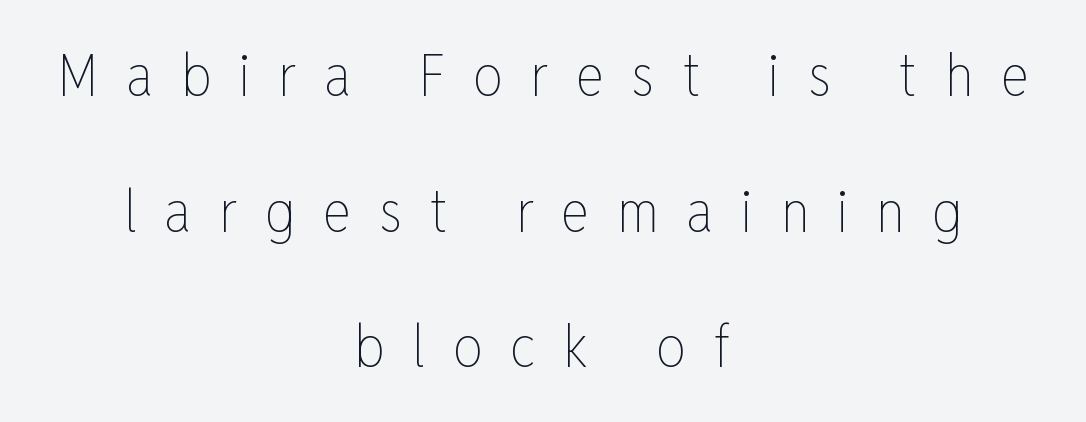
Bare-footed words on every line. Students, observe: this is what heavily led, spacious text looks like. Is the stroke heavy? The answer is a plain regular-or-lighter. These lines stack symmetrically, like a column narrowing and widening about its center.
